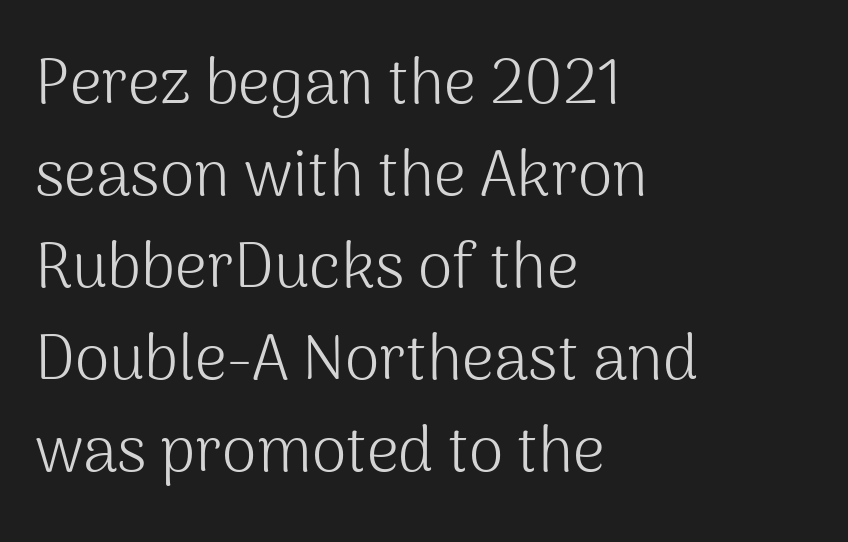
Q: Is the text bold? A: No.
Q: Is the text italic (slanted)? A: No, it is upright.
Q: Is the typeface a serif or a sans-serif typeface? A: Sans-serif.
Q: Is the text underlined? A: No.
Q: How is the paragraph aligned? A: Left-aligned.
Q: Is the spacing between letters normal or unusually wide? A: Normal.
Q: Is the spacing between lines tight, normal or loose? A: Normal.
Q: Width (condensed, normal, or wide)? A: Normal.
Q: Stroke contrast? A: Medium.
Q: x-height? A: Medium.
Q: Monospaced? A: No.
